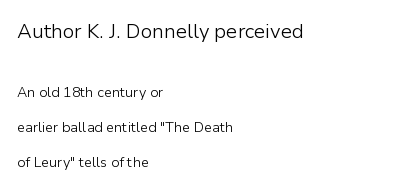
Stem width sits at or under what a default text font uses. Visually the block forms a straight wall on the left and a jagged coastline on the right. Upright lettering throughout. Quick note: interline space is abundant. Caption: standard tracking, unaltered.
